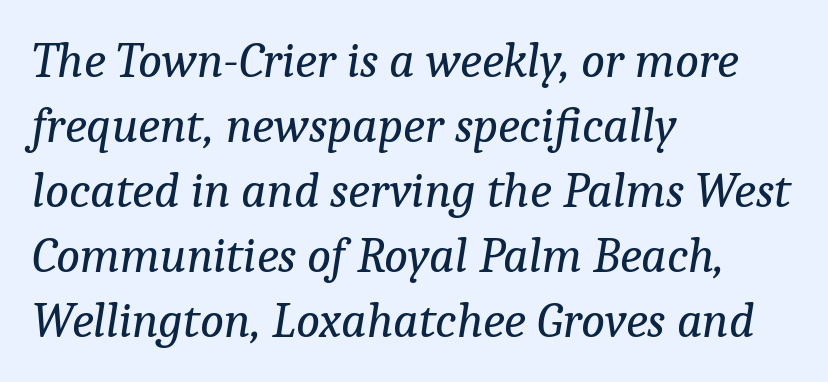
{"serif": "yes", "italic": "yes", "lean": "right", "slant_degrees": 9, "bold": "no", "weight": "regular", "width": "normal", "stroke_contrast": "low", "x_height": "medium", "monospaced": "no", "underline": "no", "align": "left", "line_spacing": "normal", "line_spacing_ratio": 1.3, "letter_spacing": "normal", "letter_spacing_em": 0.0, "glyph_px": 50}
